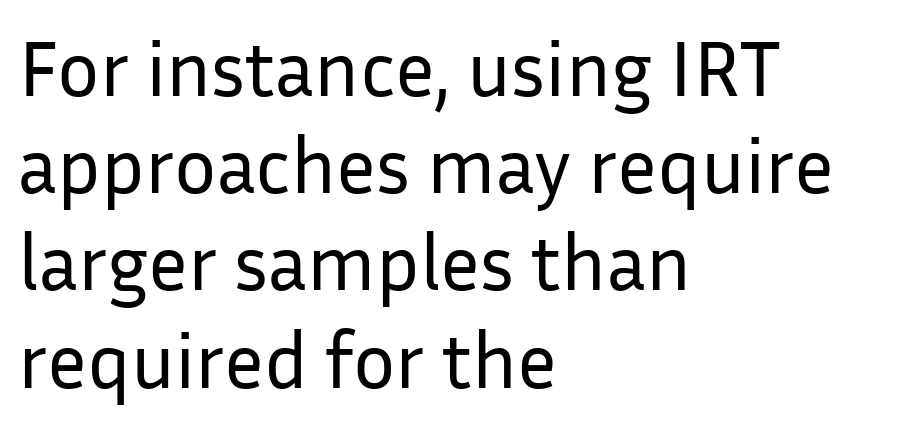
Every stem runs plumb, perpendicular to the baseline. Every row of glyphs begins at an identical x-position on the left. The text was rendered using a sans face with plain stroke endings. Heaviness? Minimal to ordinary, like unemphasized prose. Type without underlining. Between one letter and the next there's only the usual sliver of space.
